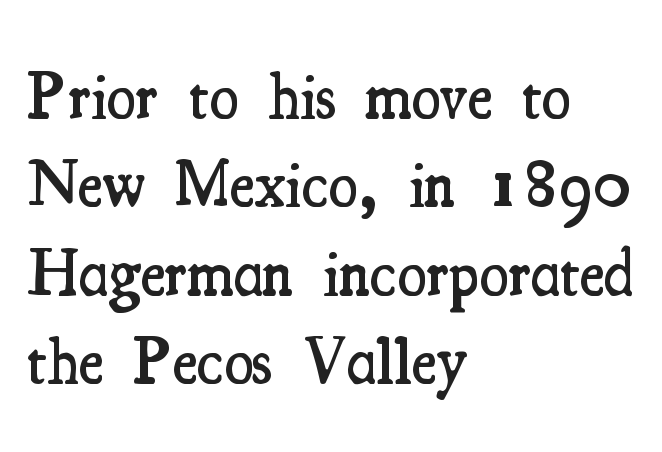
{"serif": "yes", "italic": "no", "bold": "semi", "weight": "semibold", "width": "condensed", "stroke_contrast": "medium", "x_height": "small", "monospaced": "no", "underline": "no", "align": "left", "line_spacing": "normal", "line_spacing_ratio": 1.34, "letter_spacing": "normal", "letter_spacing_em": 0.0, "glyph_px": 66}
